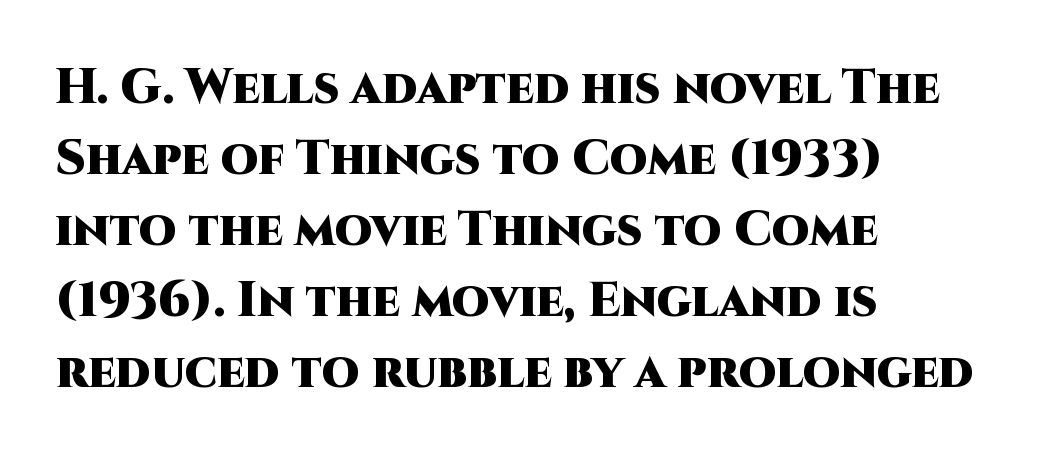
{"serif": "no", "italic": "no", "bold": "yes", "weight": "heavy", "width": "normal", "stroke_contrast": "high", "x_height": "large", "monospaced": "no", "underline": "no", "align": "left", "line_spacing": "normal", "line_spacing_ratio": 1.48, "letter_spacing": "normal", "letter_spacing_em": 0.0, "glyph_px": 48}
